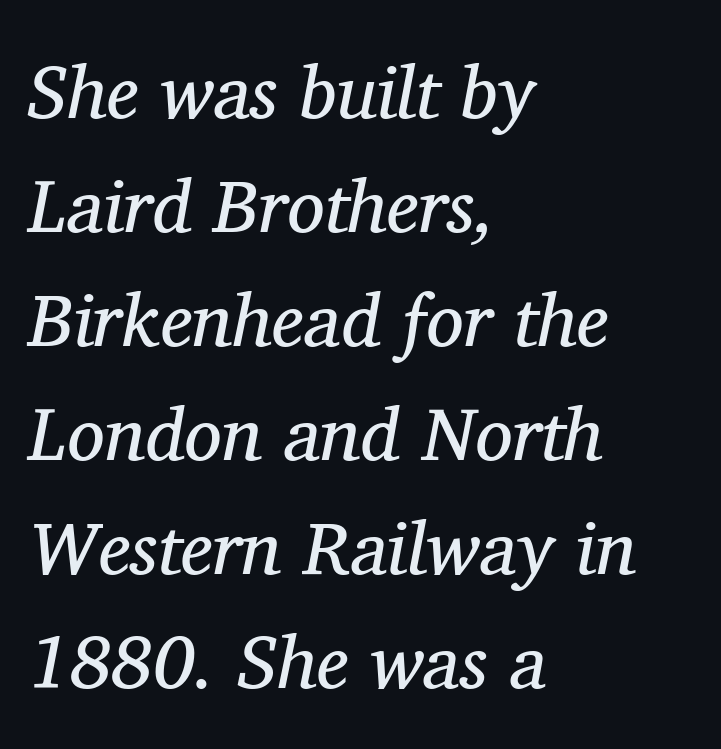
Q: Is the text bold? A: No.
Q: Is the text italic (slanted)? A: Yes, it leans right by about 11 degrees.
Q: Is the typeface a serif or a sans-serif typeface? A: Serif.
Q: Is the text underlined? A: No.
Q: How is the paragraph aligned? A: Left-aligned.
Q: Is the spacing between letters normal or unusually wide? A: Normal.
Q: Is the spacing between lines tight, normal or loose? A: Normal.
Q: Width (condensed, normal, or wide)? A: Normal.
Q: Stroke contrast? A: Medium.
Q: x-height? A: Medium.
Q: Monospaced? A: No.
